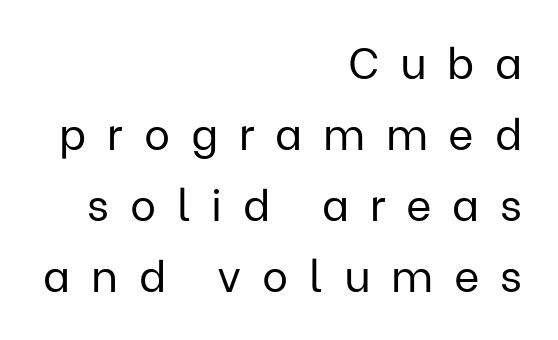
{"serif": "no", "italic": "no", "bold": "no", "weight": "regular", "width": "normal", "stroke_contrast": "low", "x_height": "medium", "monospaced": "no", "underline": "no", "align": "right", "line_spacing": "normal", "line_spacing_ratio": 1.61, "letter_spacing": "wide", "letter_spacing_em": 0.47, "glyph_px": 44}
